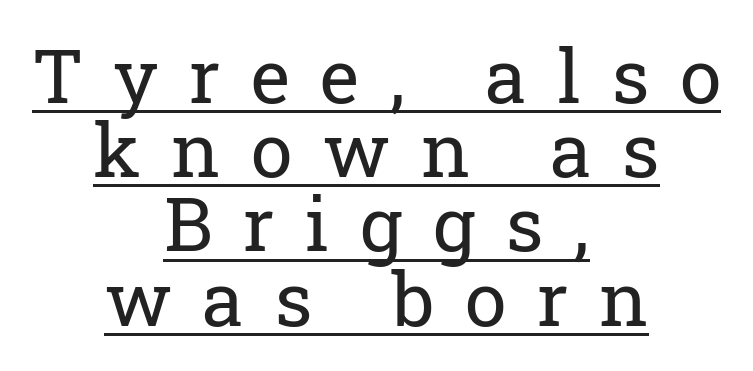
The image shows 75 px regular-weight serif type, upright; set centered, tight line spacing (0.99x), unusually wide letter spacing (+0.41 em), underlined; low stroke contrast and a medium x-height.
